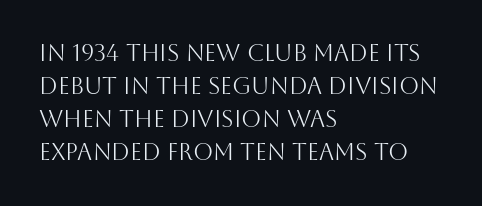
Does extra space separate the letters? No, they use regular spacing. The rendering anchors every line to the left-hand side. The axis of the letterforms is exactly vertical. These lines sit exactly where default settings would place them. Ink coverage per letter is moderate at most. Bare-footed words on every line.
